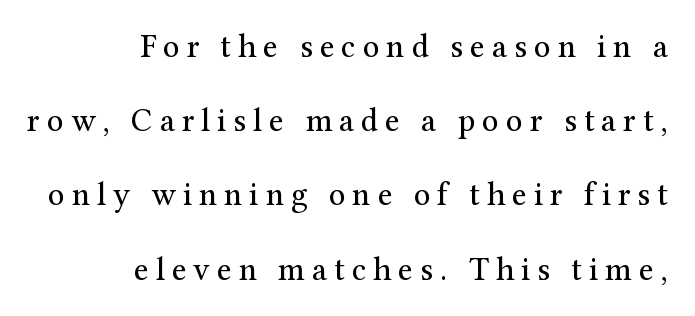
Q: Is the text bold? A: No.
Q: Is the text italic (slanted)? A: No, it is upright.
Q: Is the typeface a serif or a sans-serif typeface? A: Serif.
Q: Is the text underlined? A: No.
Q: How is the paragraph aligned? A: Right-aligned.
Q: Is the spacing between letters normal or unusually wide? A: Unusually wide.
Q: Is the spacing between lines tight, normal or loose? A: Loose.
Q: Width (condensed, normal, or wide)? A: Normal.
Q: Stroke contrast? A: Medium.
Q: x-height? A: Medium.
Q: Monospaced? A: No.
